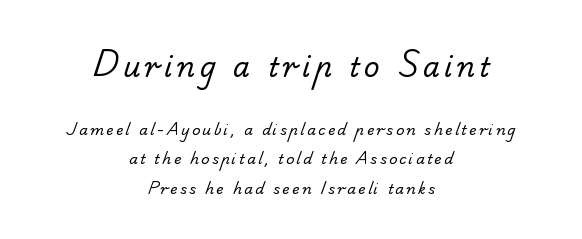
Weight class: somewhere from thin through regular. Every row of glyphs is offset so its center matches the block's center. Type size steps down from the first block to the second. Rule under the text: the space is simply empty. Quick note: interline space is abundant.
